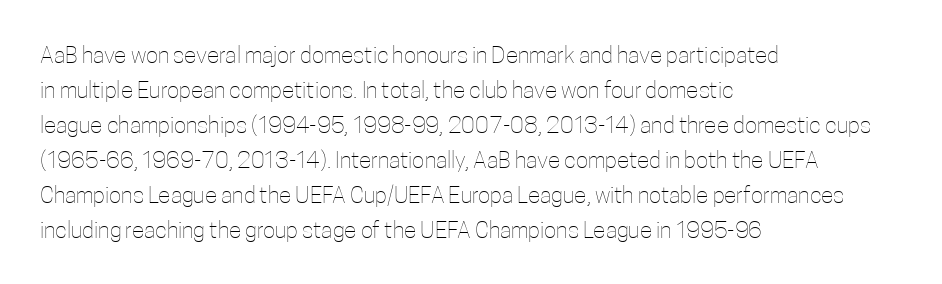
Weight: not bold — regular or lighter. The typesetter chose a ragged-right arrangement here. Each new line begins a customary step beneath the previous one. You could call the tracking neutral — neither tight nor loose. Only glyphs here, with clear space below each row. You can tell it's not italic because the verticals are truly vertical.
